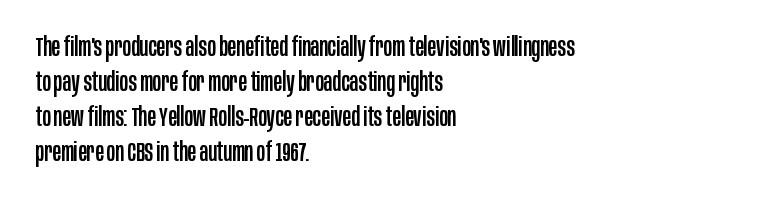
{"italic": "no", "underline": "no", "align": "left", "line_spacing": "normal", "line_spacing_ratio": 1.35, "letter_spacing": "normal", "letter_spacing_em": 0.0, "glyph_px": 26}
